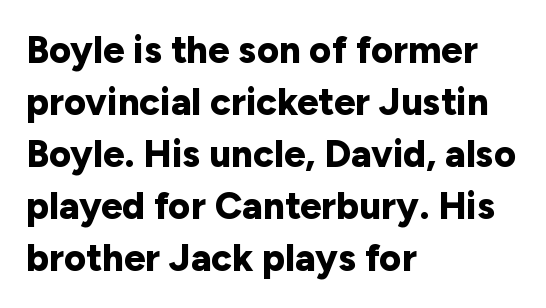
All the whitespace from short lines collects on the right. Quick note: not italic, upright. Chunky letters — that's bold for sure. Spacing verdict: proportional, widths tailored to each character. The block of text has a typical density, with ordinary space between rows. Serif or sans? Sans — the stroke terminals are bare.
